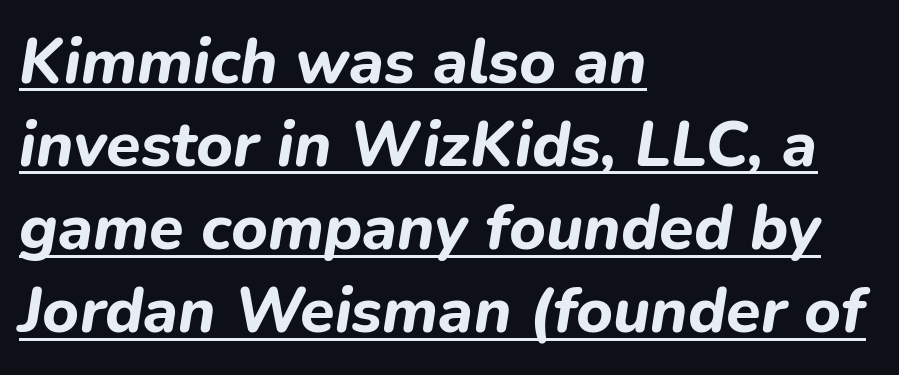
{"italic": "yes", "lean": "right", "slant_degrees": 9, "bold": "yes", "weight": "bold", "width": "normal", "stroke_contrast": "low", "x_height": "medium", "monospaced": "no", "underline": "yes", "align": "left", "line_spacing": "normal", "line_spacing_ratio": 1.32, "letter_spacing": "normal", "letter_spacing_em": 0.0, "glyph_px": 63}
